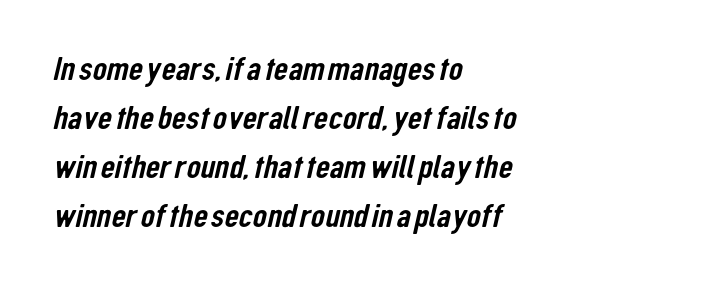
Short and long lines alike share a common starting point at left. The passage shown has conventional tracking throughout. Each letter's strokes conclude bluntly, with no projecting serifs. Is this a fixed-width face? No — the glyphs have proportional, varying widths.
